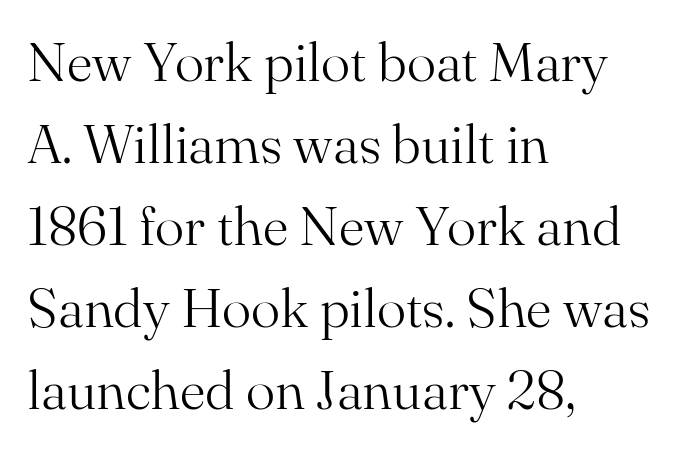
The typeface has the unassuming heft of standard copy or less. The characters display serif detailing at their extremities. Nothing unusual about the tracking: characters are spaced as the font intends. Whoever set this chose a conventional vertical rhythm. Do the characters align in a grid? No, the font is proportional.
